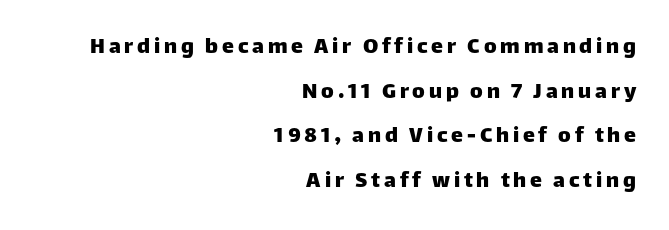
Q: Is the text italic (slanted)? A: No, it is upright.
Q: Is the text underlined? A: No.
Q: How is the paragraph aligned? A: Right-aligned.
